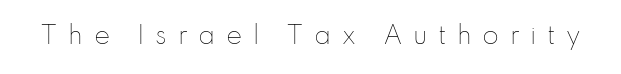
{"italic": "no", "bold": "no", "underline": "no", "letter_spacing": "wide", "letter_spacing_em": 0.44, "glyph_px": 24}
